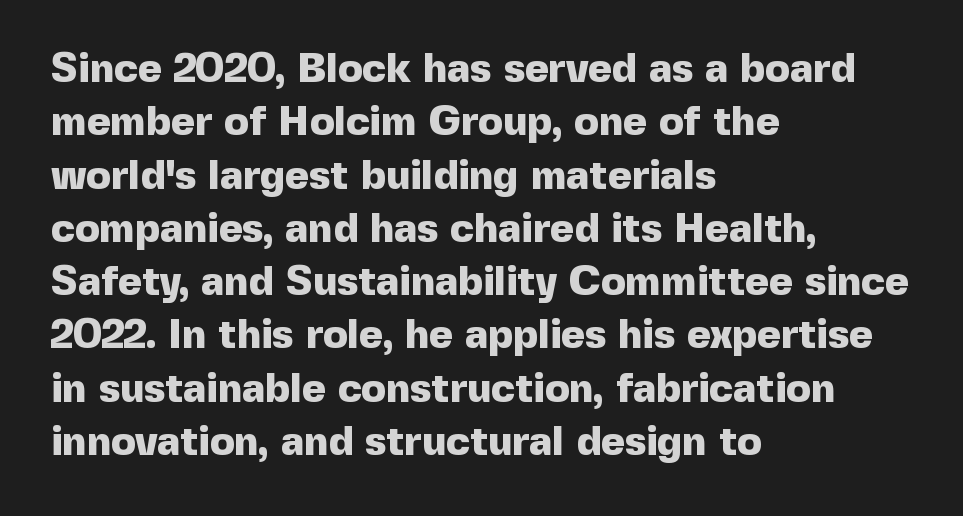
{"serif": "no", "italic": "no", "bold": "yes", "weight": "heavy", "width": "normal", "x_height": "medium", "monospaced": "no", "underline": "no", "align": "left", "line_spacing": "normal", "line_spacing_ratio": 1.3, "letter_spacing": "normal", "letter_spacing_em": 0.0, "glyph_px": 41}
